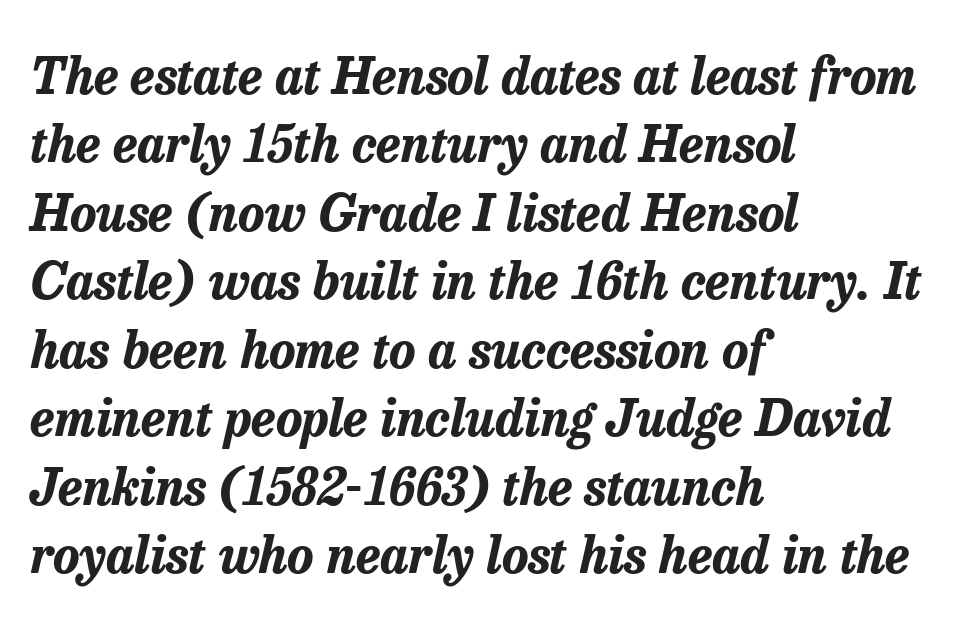
{"italic": "yes", "lean": "right", "slant_degrees": 13, "bold": "yes", "weight": "bold", "width": "normal", "stroke_contrast": "low", "x_height": "medium", "monospaced": "no", "underline": "no", "align": "left", "line_spacing": "normal", "line_spacing_ratio": 1.37, "letter_spacing": "normal", "letter_spacing_em": 0.0, "glyph_px": 50}
